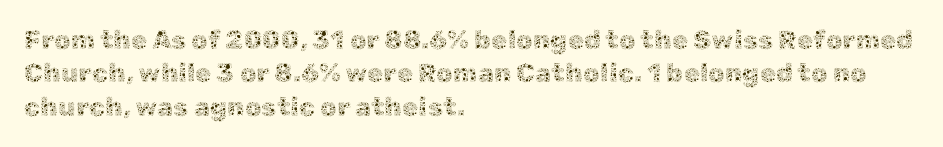
Q: Is the text bold? A: No.
Q: Is the text italic (slanted)? A: No, it is upright.
Q: Is the text underlined? A: No.
Q: How is the paragraph aligned? A: Left-aligned.
Q: Is the spacing between letters normal or unusually wide? A: Normal.
Q: Is the spacing between lines tight, normal or loose? A: Normal.
